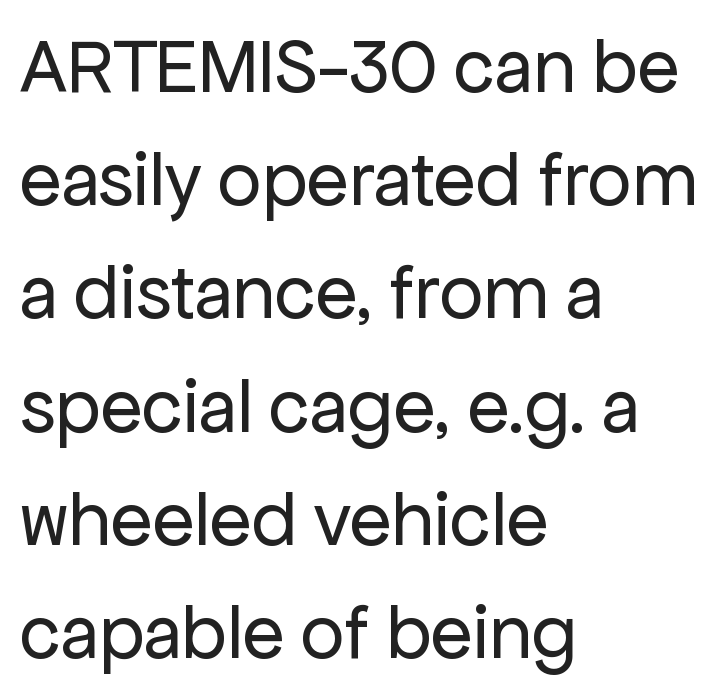
The image shows 77 px regular-weight sans-serif type, upright; set left-aligned, normal line spacing (1.47x), normal letter spacing, not underlined; low stroke contrast and a medium x-height.
